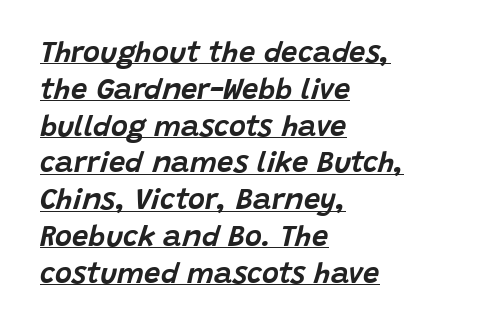
The image shows 29 px text type, italic (leaning right); set left-aligned, normal line spacing (1.27x), normal letter spacing, underlined; low stroke contrast and a large x-height.
